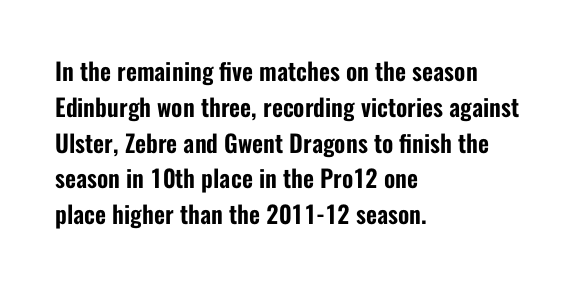
{"italic": "no", "underline": "no", "align": "left", "line_spacing": "normal", "line_spacing_ratio": 1.49, "letter_spacing": "normal", "letter_spacing_em": 0.0, "glyph_px": 24}
